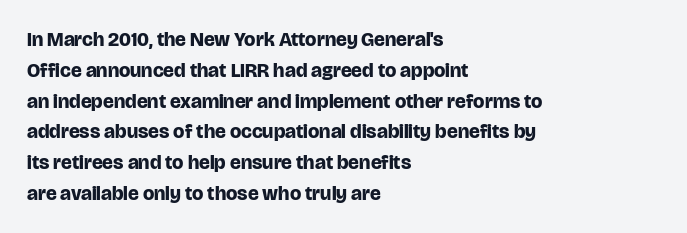
Q: Is the text bold? A: Yes.
Q: Is the text italic (slanted)? A: No, it is upright.
Q: Is the text underlined? A: No.
Q: How is the paragraph aligned? A: Left-aligned.
Q: Is the spacing between letters normal or unusually wide? A: Normal.
Q: Is the spacing between lines tight, normal or loose? A: Normal.
